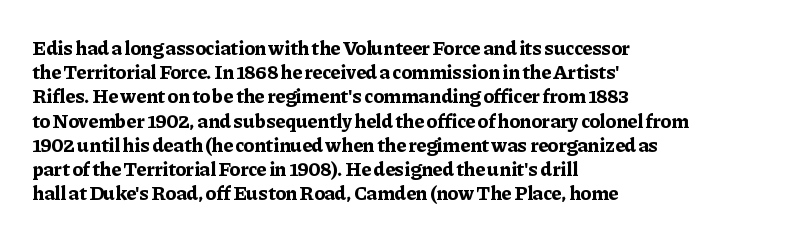
The image shows 20 px bold type, upright; set left-aligned, line spacing 1.21x, normal letter spacing, not underlined.
